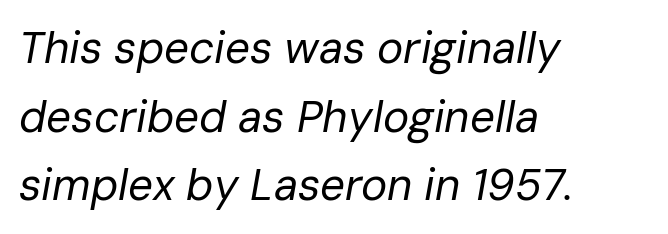
{"italic": "yes", "lean": "right", "slant_degrees": 10, "bold": "no", "weight": "regular", "width": "normal", "stroke_contrast": "low", "x_height": "medium", "monospaced": "no", "underline": "no", "align": "left", "line_spacing": "normal", "line_spacing_ratio": 1.56, "letter_spacing": "normal", "letter_spacing_em": 0.0, "glyph_px": 44}
